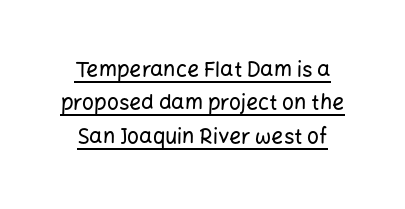
These lines sit exactly where default settings would place them. A typographer would call this underscored text. Tracking here is standard; glyphs follow each other at the usual distance. Upright lettering throughout.
